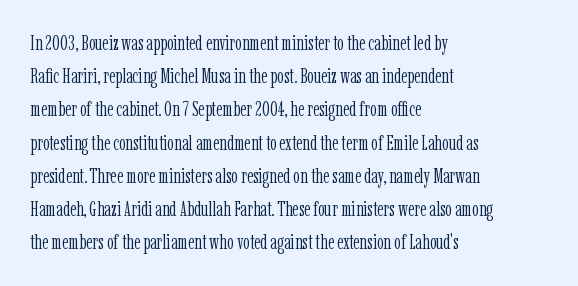
{"italic": "no", "bold": "no", "underline": "no", "align": "left", "line_spacing": "normal", "line_spacing_ratio": 1.58, "letter_spacing": "normal", "letter_spacing_em": 0.0, "glyph_px": 21}
